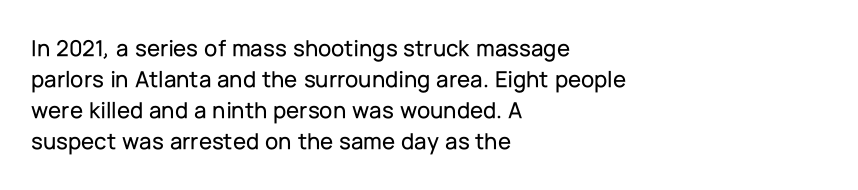
The image shows 24 px text type, upright; set left-aligned, normal line spacing (1.29x), normal letter spacing, not underlined.
